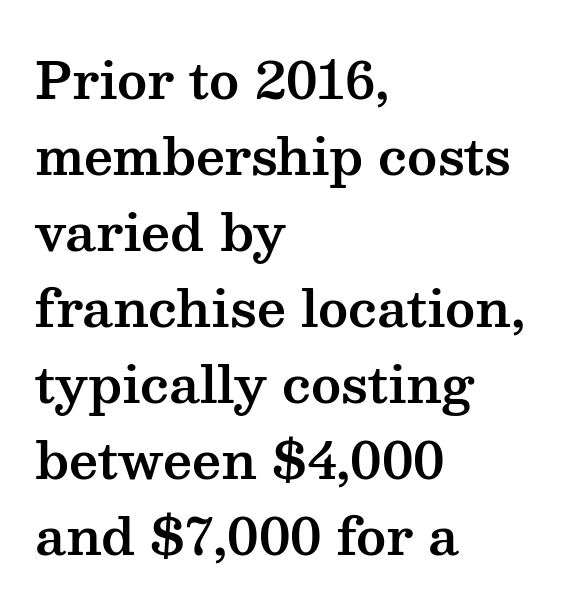
Q: Is the text italic (slanted)? A: No, it is upright.
Q: Is the typeface a serif or a sans-serif typeface? A: Serif.
Q: Is the text underlined? A: No.
Q: How is the paragraph aligned? A: Left-aligned.
Q: Is the spacing between letters normal or unusually wide? A: Normal.
Q: Is the spacing between lines tight, normal or loose? A: Normal.
Q: Width (condensed, normal, or wide)? A: Wide.
Q: Stroke contrast? A: Medium.
Q: x-height? A: Medium.
Q: Monospaced? A: No.
